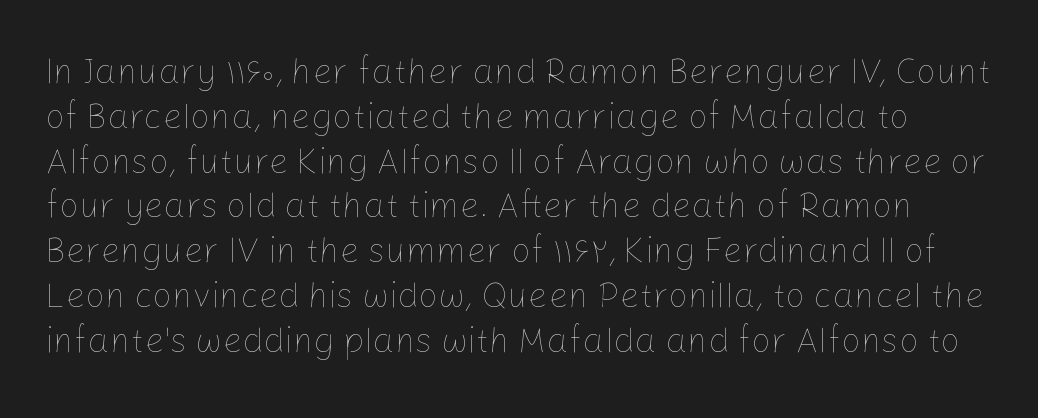
{"italic": "no", "bold": "no", "weight": "thin", "width": "normal", "stroke_contrast": "low", "x_height": "medium", "monospaced": "no", "underline": "no", "line_spacing": "normal", "line_spacing_ratio": 1.28, "letter_spacing": "normal", "letter_spacing_em": 0.0, "glyph_px": 35}
